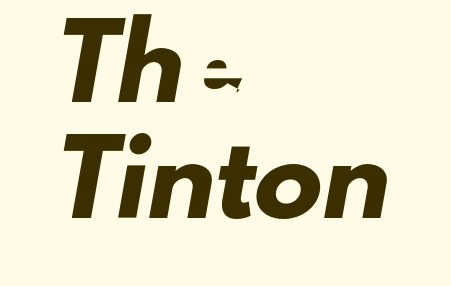
Q: Is the typeface a serif or a sans-serif typeface? A: Sans-serif.
Q: Is the text underlined? A: No.
Q: How is the paragraph aligned? A: Left-aligned.
Q: Is the spacing between letters normal or unusually wide? A: Normal.
Q: Is the spacing between lines tight, normal or loose? A: Normal.
Q: Width (condensed, normal, or wide)? A: Normal.
Q: Stroke contrast? A: Low.
Q: x-height? A: Small.
Q: Monospaced? A: No.
